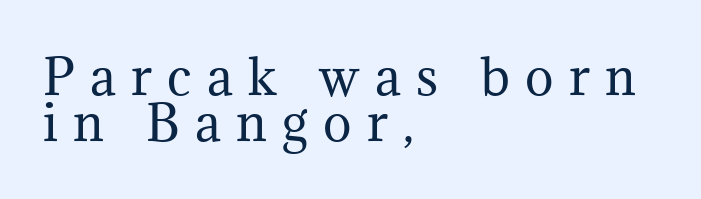
Q: Is the text bold? A: No.
Q: Is the text italic (slanted)? A: No, it is upright.
Q: Is the typeface a serif or a sans-serif typeface? A: Serif.
Q: Is the text underlined? A: No.
Q: How is the paragraph aligned? A: Left-aligned.
Q: Is the spacing between letters normal or unusually wide? A: Unusually wide.
Q: Is the spacing between lines tight, normal or loose? A: Tight.
Q: Width (condensed, normal, or wide)? A: Normal.
Q: Stroke contrast? A: Medium.
Q: x-height? A: Medium.
Q: Monospaced? A: No.
